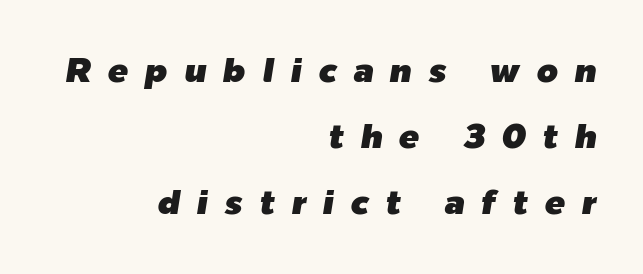
The image shows 34 px text type, italic (leaning right); set right-aligned, loose line spacing (1.94x), unusually wide letter spacing (+0.49 em), not underlined; low stroke contrast and a medium x-height.
